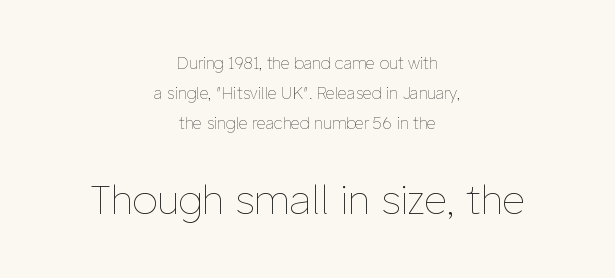
The image shows 40 px thin type, upright; set centered, line spacing 1.86x, normal letter spacing, not underlined; the second (bottom) block is 2.5x larger; low stroke contrast and a medium x-height.
